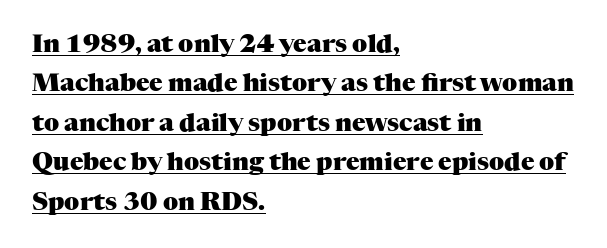
{"italic": "no", "bold": "yes", "underline": "yes", "align": "left", "line_spacing": "normal", "line_spacing_ratio": 1.58, "letter_spacing": "normal", "letter_spacing_em": 0.0, "glyph_px": 25}
